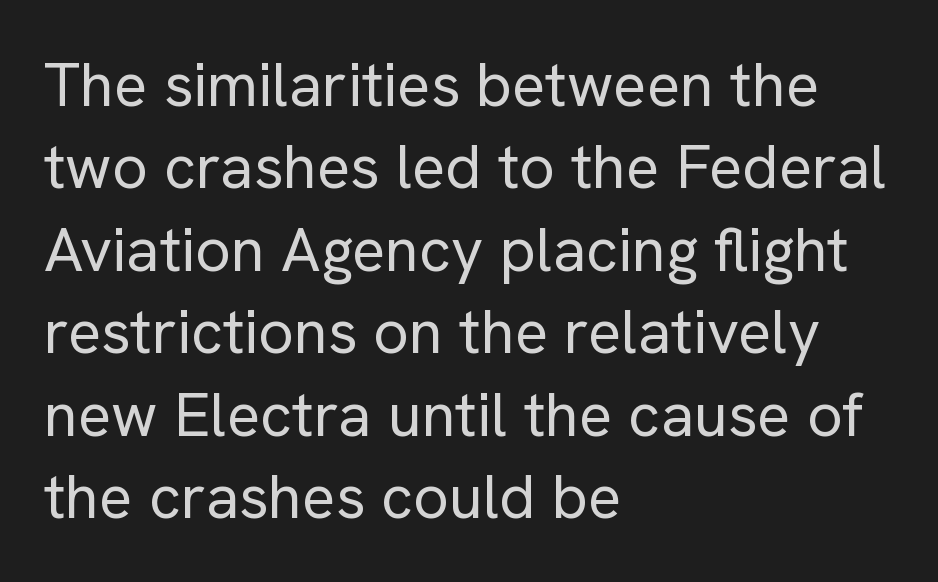
Q: Is the text bold? A: No.
Q: Is the text italic (slanted)? A: No, it is upright.
Q: Is the typeface a serif or a sans-serif typeface? A: Sans-serif.
Q: Is the text underlined? A: No.
Q: How is the paragraph aligned? A: Left-aligned.
Q: Is the spacing between letters normal or unusually wide? A: Normal.
Q: Is the spacing between lines tight, normal or loose? A: Normal.
Q: Width (condensed, normal, or wide)? A: Normal.
Q: Stroke contrast? A: Low.
Q: x-height? A: Medium.
Q: Monospaced? A: No.
